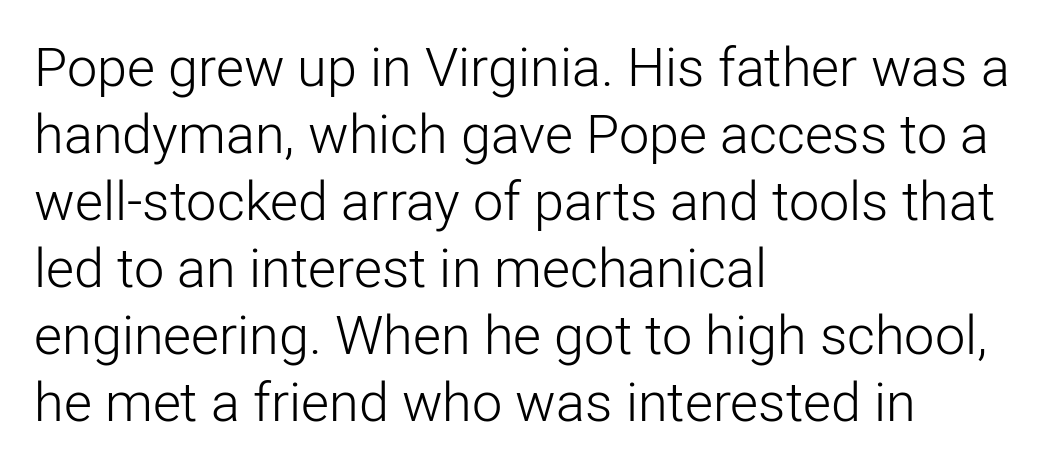
{"serif": "no", "italic": "no", "bold": "no", "weight": "light", "width": "normal", "stroke_contrast": "low", "x_height": "medium", "monospaced": "no", "underline": "no", "align": "left", "line_spacing_ratio": 1.24, "letter_spacing": "normal", "letter_spacing_em": 0.0, "glyph_px": 54}
